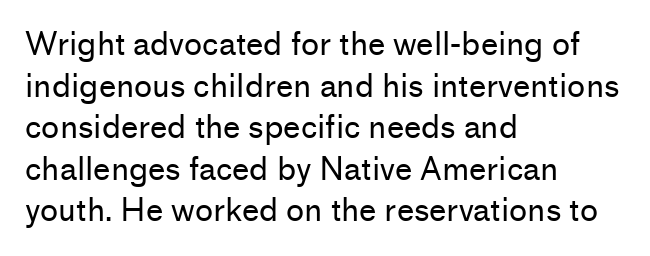
{"serif": "no", "italic": "no", "bold": "no", "weight": "regular", "width": "normal", "stroke_contrast": "low", "x_height": "medium", "monospaced": "no", "underline": "no", "align": "left", "line_spacing": "normal", "line_spacing_ratio": 1.34, "letter_spacing": "normal", "letter_spacing_em": 0.0, "glyph_px": 31}
